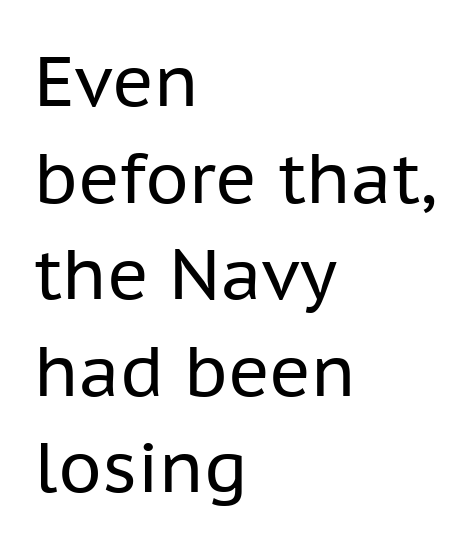
{"serif": "no", "italic": "no", "bold": "no", "weight": "regular", "width": "normal", "stroke_contrast": "low", "x_height": "medium", "monospaced": "no", "underline": "no", "align": "left", "line_spacing": "normal", "line_spacing_ratio": 1.38, "letter_spacing": "normal", "letter_spacing_em": 0.0, "glyph_px": 70}
